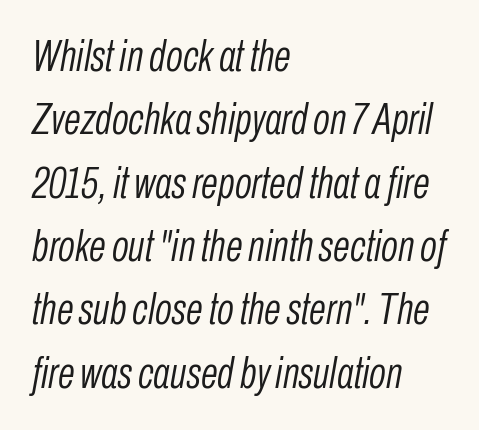
Q: Is the text bold? A: No.
Q: Is the text italic (slanted)? A: Yes, it leans right by about 10 degrees.
Q: Is the text underlined? A: No.
Q: How is the paragraph aligned? A: Left-aligned.
Q: Is the spacing between letters normal or unusually wide? A: Normal.
Q: Is the spacing between lines tight, normal or loose? A: Normal.
Q: Width (condensed, normal, or wide)? A: Condensed.
Q: Stroke contrast? A: Low.
Q: x-height? A: Medium.
Q: Monospaced? A: No.
